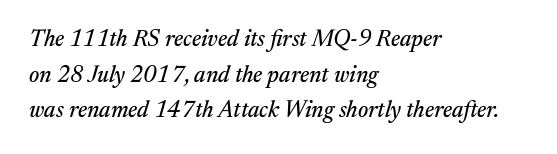
Q: Is the text italic (slanted)? A: Yes, it leans right by about 17 degrees.
Q: Is the text underlined? A: No.
Q: How is the paragraph aligned? A: Left-aligned.
Q: Is the spacing between letters normal or unusually wide? A: Normal.
Q: Is the spacing between lines tight, normal or loose? A: Normal.
